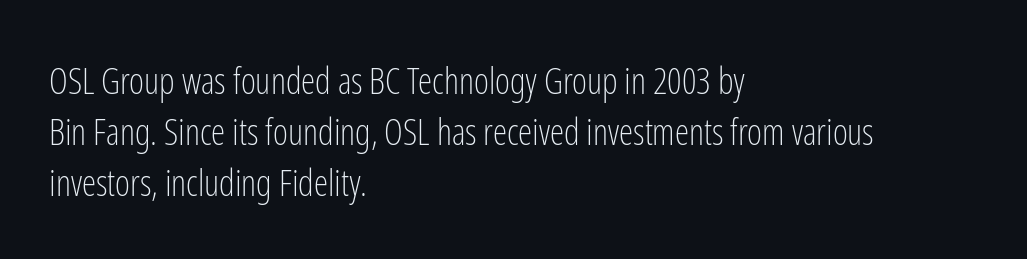
The specimen reads as upright at a glance. Is the stroke heavy? The answer is a plain regular-or-lighter. This block has exactly the height ordinary leading produces. Every row of glyphs begins at an identical x-position on the left. Do the characters align in a grid? No, the font is proportional. You could call the tracking neutral — neither tight nor loose.
